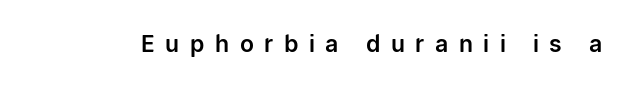
Clear beneath every line of the passage. You can tell it's not italic because the verticals are truly vertical. The passage shown has open, widely tracked lettering throughout.
